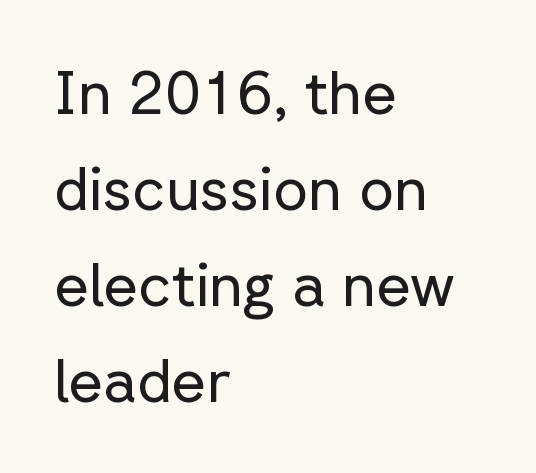
Q: Is the text bold? A: No.
Q: Is the text italic (slanted)? A: No, it is upright.
Q: Is the typeface a serif or a sans-serif typeface? A: Sans-serif.
Q: Is the text underlined? A: No.
Q: How is the paragraph aligned? A: Left-aligned.
Q: Is the spacing between letters normal or unusually wide? A: Normal.
Q: Is the spacing between lines tight, normal or loose? A: Normal.
Q: Width (condensed, normal, or wide)? A: Normal.
Q: Stroke contrast? A: Low.
Q: x-height? A: Medium.
Q: Monospaced? A: No.
